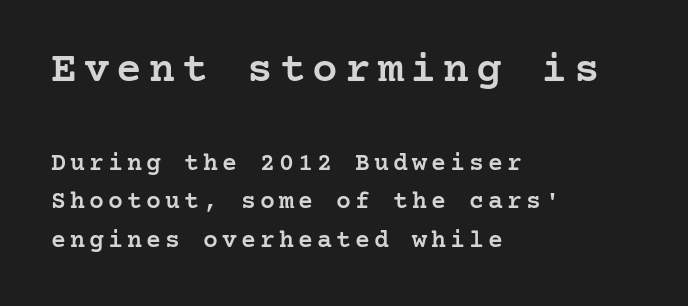
The image shows 43 px semibold serif type, upright; set left-aligned, normal line spacing (1.54x), not underlined; the first (top) block is 1.72x larger; low stroke contrast and a medium x-height.
